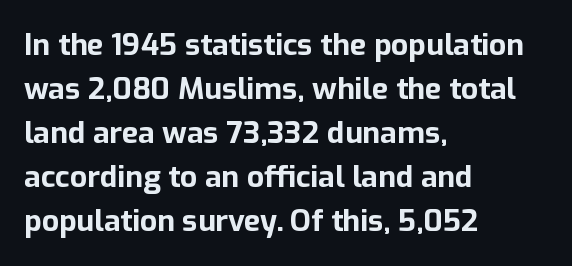
{"serif": "no", "italic": "no", "bold": "yes", "weight": "bold", "width": "normal", "stroke_contrast": "low", "x_height": "medium", "monospaced": "no", "underline": "no", "align": "left", "line_spacing": "normal", "line_spacing_ratio": 1.47, "letter_spacing": "normal", "letter_spacing_em": 0.0, "glyph_px": 30}
